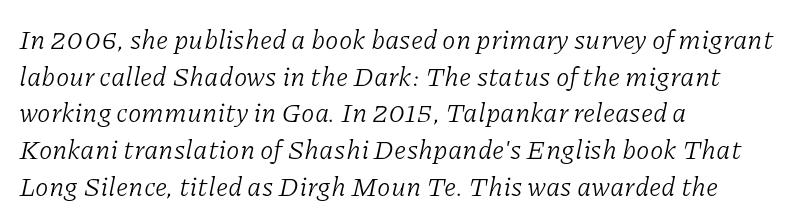
Compared with a centered layout, this one pins lines to the left instead. The foot of each line stays bare and open. Tracking value appears to be zero — textbook default spacing. Yep, that's italic — everything's leaning.
